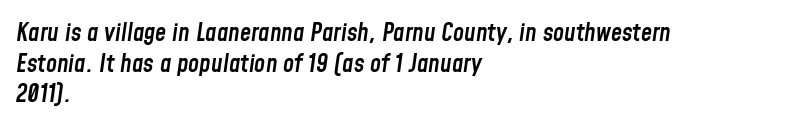
Q: Is the text bold? A: Semi-bold.
Q: Is the text italic (slanted)? A: Yes, it leans right by about 8 degrees.
Q: Is the text underlined? A: No.
Q: How is the paragraph aligned? A: Left-aligned.
Q: Is the spacing between letters normal or unusually wide? A: Normal.
